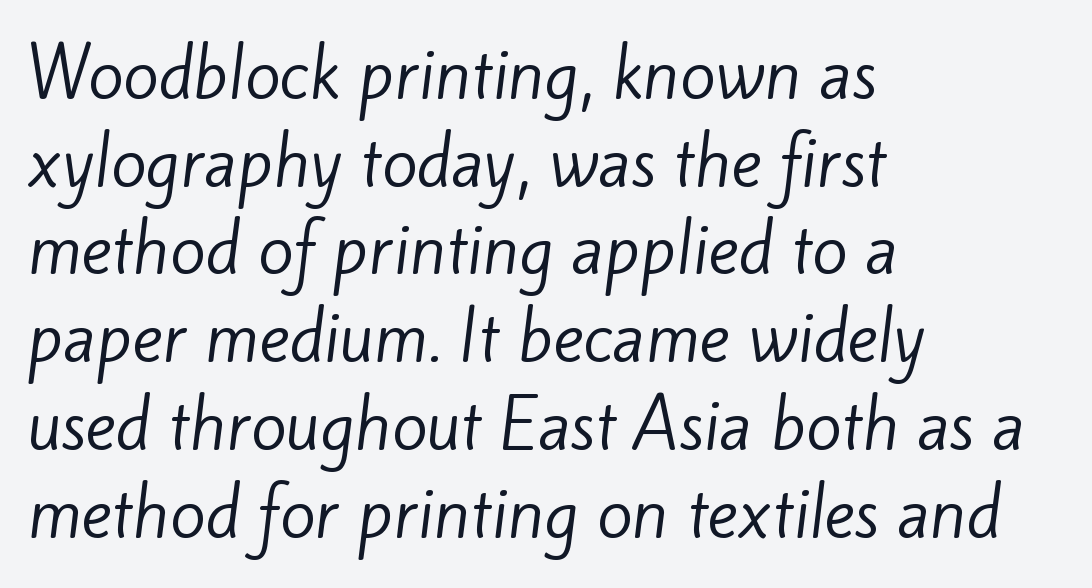
The image shows 65 px regular-weight sans-serif type; set left-aligned, normal line spacing (1.35x), normal letter spacing, not underlined; low stroke contrast and a small x-height.
